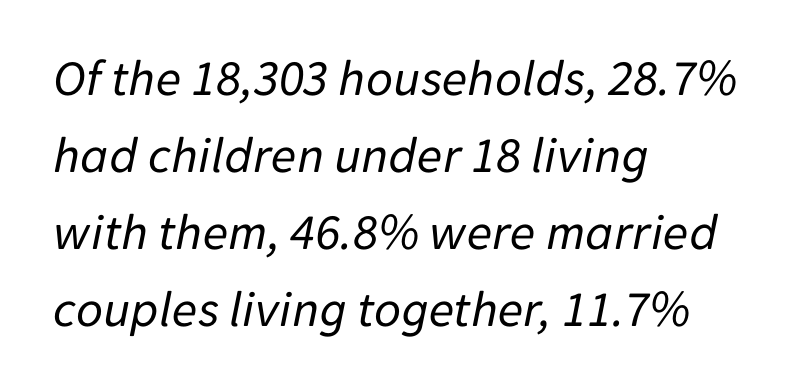
{"italic": "yes", "lean": "right", "slant_degrees": 11, "bold": "no", "weight": "regular", "width": "normal", "stroke_contrast": "low", "x_height": "medium", "monospaced": "no", "underline": "no", "align": "left", "line_spacing": "normal", "line_spacing_ratio": 1.48, "letter_spacing": "normal", "letter_spacing_em": 0.0, "glyph_px": 52}
